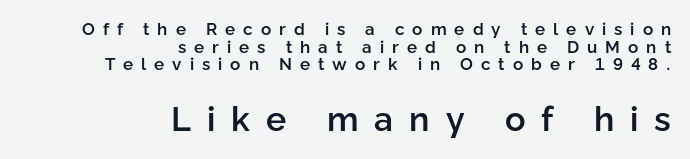
The image shows 34 px semibold sans-serif type, upright; set right-aligned, tight line spacing (1.04x), unusually wide letter spacing (+0.47 em), not underlined; the second (bottom) block is 2.0x larger; low stroke contrast and a medium x-height.
